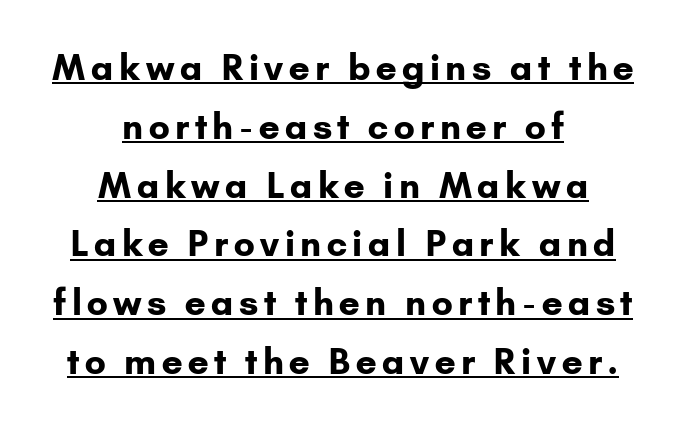
The image shows 35 px bold sans-serif type, upright; set centered, normal line spacing (1.68x), underlined; low stroke contrast and a small x-height.
